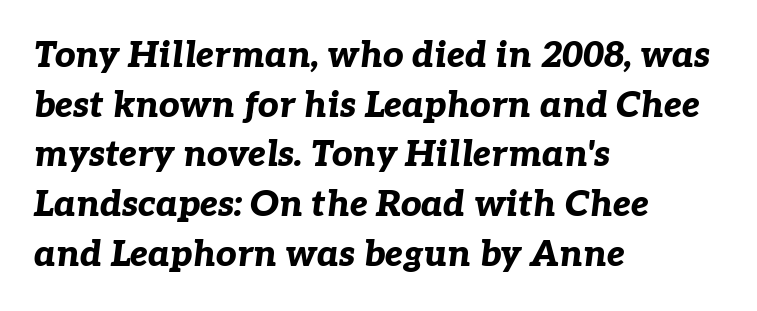
The image shows 36 px bold type, italic (leaning right); set left-aligned, normal line spacing (1.38x), normal letter spacing, not underlined; low stroke contrast and a medium x-height.
